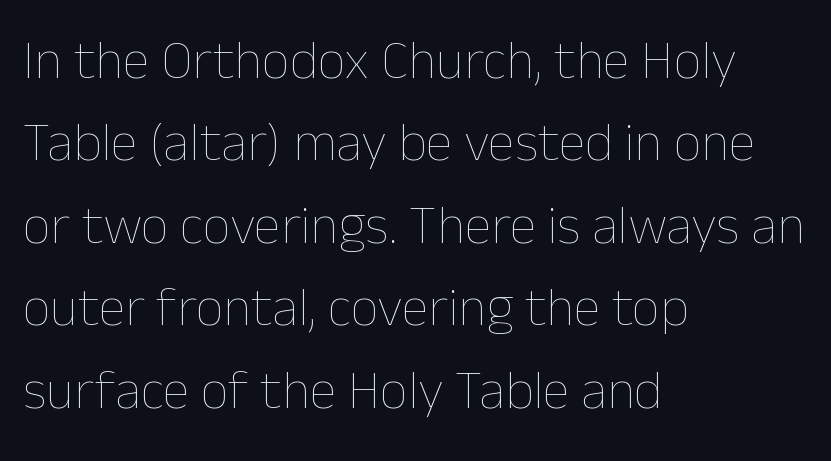
The image shows 55 px thin type, upright; set left-aligned, normal line spacing (1.5x), normal letter spacing, not underlined; low stroke contrast and a medium x-height.
